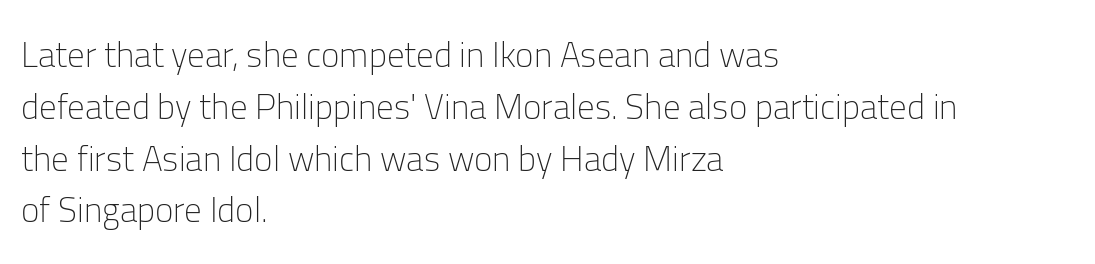
{"serif": "no", "italic": "no", "bold": "no", "weight": "light", "width": "normal", "stroke_contrast": "low", "x_height": "medium", "monospaced": "no", "underline": "no", "align": "left", "line_spacing": "normal", "line_spacing_ratio": 1.48, "letter_spacing": "normal", "letter_spacing_em": 0.0, "glyph_px": 35}
